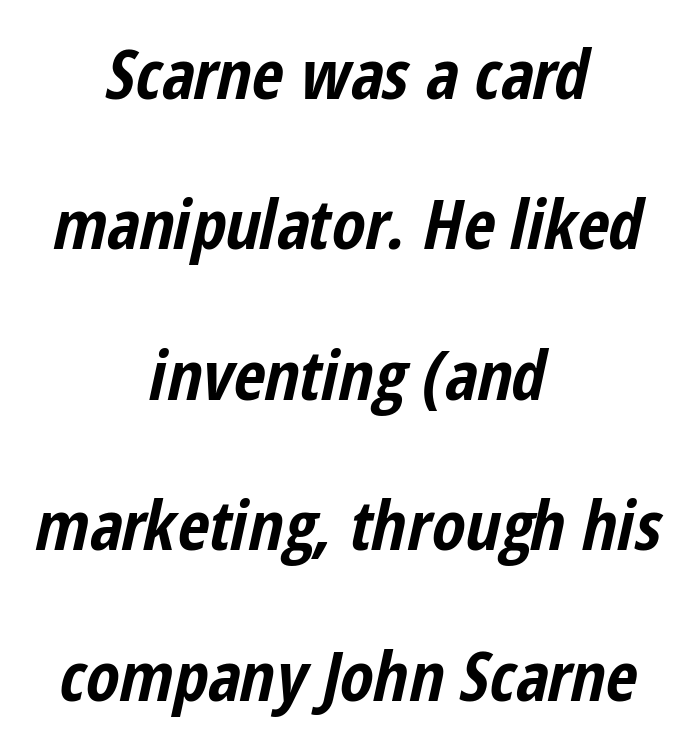
Q: Is the text bold? A: Yes.
Q: Is the text italic (slanted)? A: Yes, it leans right by about 12 degrees.
Q: Is the text underlined? A: No.
Q: How is the paragraph aligned? A: Centered.
Q: Is the spacing between letters normal or unusually wide? A: Normal.
Q: Is the spacing between lines tight, normal or loose? A: Loose.
Q: Width (condensed, normal, or wide)? A: Condensed.
Q: Stroke contrast? A: Low.
Q: x-height? A: Medium.
Q: Monospaced? A: No.
